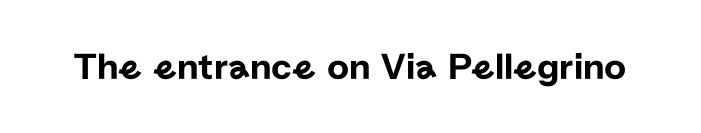
The string is rendered with underlining switched off. Is this a sans? Yes — the strokes have no serifs. Character widths vary here, with narrow letters taking less room than wide ones. Posture: vertical. These lines keep a tight, regular rhythm from letter to letter.
